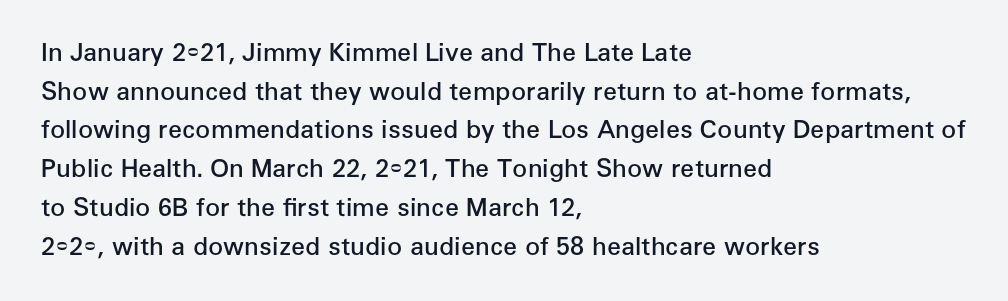
Q: Is the text bold? A: Semi-bold.
Q: Is the text italic (slanted)? A: No, it is upright.
Q: Is the text underlined? A: No.
Q: How is the paragraph aligned? A: Left-aligned.
Q: Is the spacing between letters normal or unusually wide? A: Normal.
Q: Is the spacing between lines tight, normal or loose? A: Normal.
